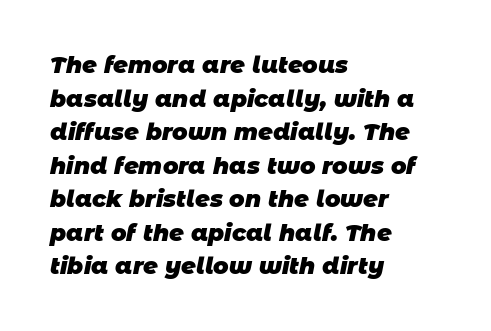
{"bold": "yes", "underline": "no", "align": "left", "line_spacing": "normal", "line_spacing_ratio": 1.46, "letter_spacing": "normal", "letter_spacing_em": 0.0, "glyph_px": 23}
